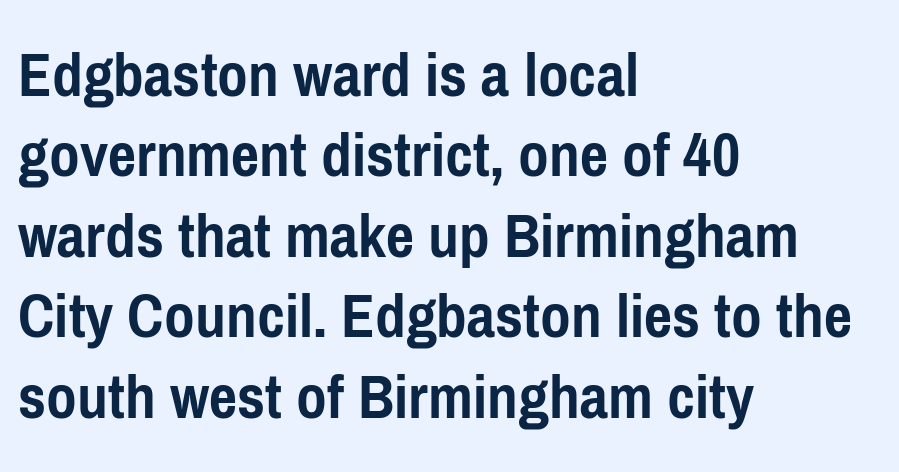
{"serif": "no", "italic": "no", "bold": "yes", "weight": "semibold", "width": "condensed", "stroke_contrast": "low", "x_height": "medium", "monospaced": "no", "underline": "no", "align": "left", "line_spacing_ratio": 1.2, "letter_spacing": "normal", "letter_spacing_em": 0.0, "glyph_px": 67}
